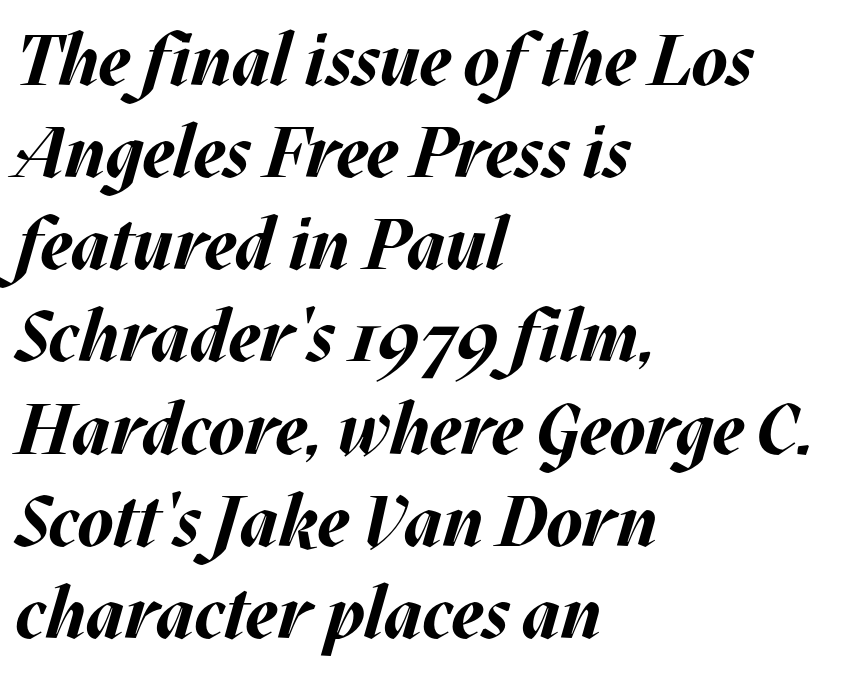
The image shows 72 px bold type, italic (leaning right); set left-aligned, normal line spacing (1.28x), normal letter spacing, not underlined; medium stroke contrast and a large x-height.
